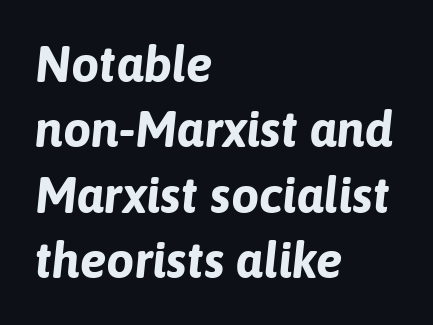
The image shows 50 px bold type, italic (leaning right); set left-aligned, normal line spacing (1.31x), normal letter spacing, not underlined; low stroke contrast and a medium x-height.
